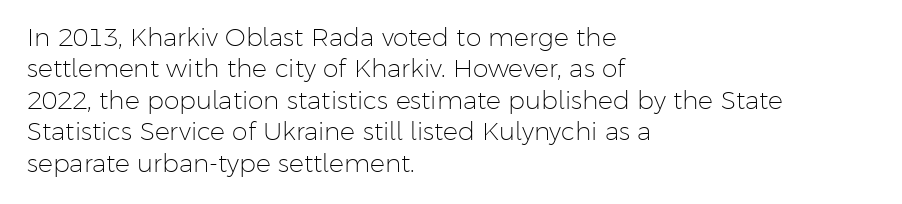
{"italic": "no", "bold": "no", "underline": "no", "align": "left", "line_spacing": "normal", "line_spacing_ratio": 1.26, "letter_spacing": "normal", "letter_spacing_em": 0.0, "glyph_px": 25}
